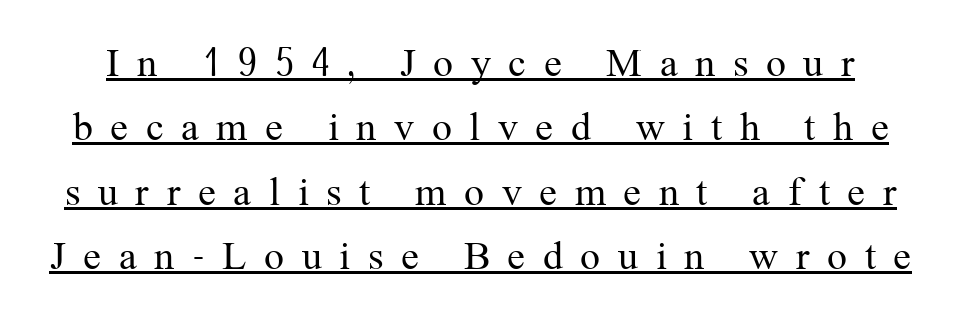
{"serif": "yes", "italic": "no", "bold": "no", "weight": "regular", "width": "normal", "stroke_contrast": "medium", "x_height": "medium", "monospaced": "no", "underline": "yes", "line_spacing": "normal", "line_spacing_ratio": 1.61, "letter_spacing": "wide", "letter_spacing_em": 0.44, "glyph_px": 40}
